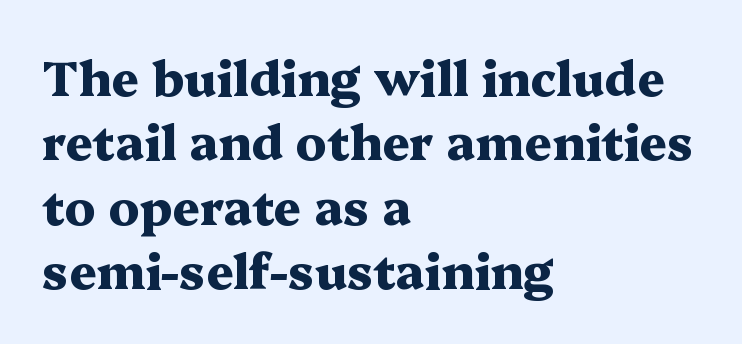
The space directly below the letters is spotless. This sample uses an upright cut, with every glyph sitting square on the baseline. Looks like regular typesetting: each glyph gets only the width it needs. Weight check: bold — yes, fully. Each line starts at the same left margin while the right side varies.
